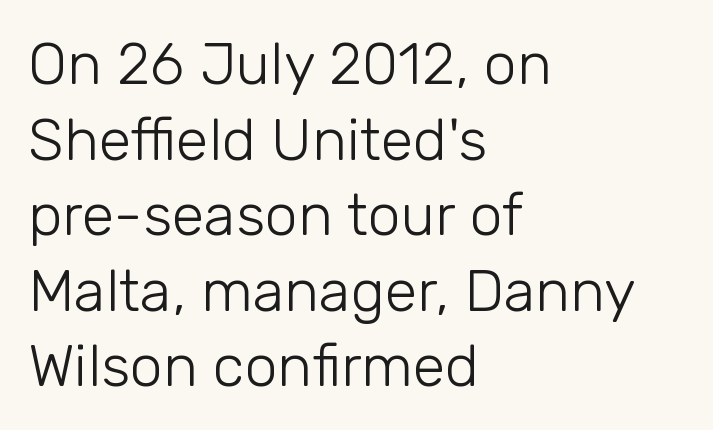
Q: Is the text bold? A: No.
Q: Is the text italic (slanted)? A: No, it is upright.
Q: Is the typeface a serif or a sans-serif typeface? A: Sans-serif.
Q: Is the text underlined? A: No.
Q: How is the paragraph aligned? A: Left-aligned.
Q: Is the spacing between letters normal or unusually wide? A: Normal.
Q: Is the spacing between lines tight, normal or loose? A: Normal.
Q: Width (condensed, normal, or wide)? A: Normal.
Q: Stroke contrast? A: Low.
Q: x-height? A: Medium.
Q: Monospaced? A: No.
